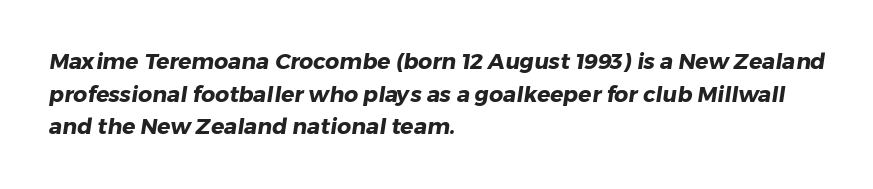
Q: Is the text bold? A: Yes.
Q: Is the text underlined? A: No.
Q: How is the paragraph aligned? A: Left-aligned.
Q: Is the spacing between letters normal or unusually wide? A: Normal.
Q: Is the spacing between lines tight, normal or loose? A: Normal.
